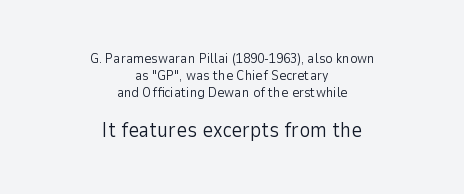
Style check: upright. Look at the tracking — it's just the regular setting, nothing added. Letters rest on an invisible, unmarked baseline. If you folded the block vertically in half, each line would mirror itself in length.
